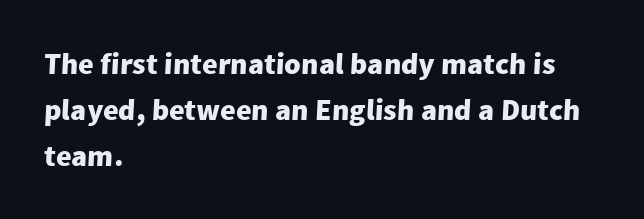
Q: Is the text bold? A: Yes.
Q: Is the typeface a serif or a sans-serif typeface? A: Sans-serif.
Q: Is the text underlined? A: No.
Q: How is the paragraph aligned? A: Left-aligned.
Q: Is the spacing between letters normal or unusually wide? A: Normal.
Q: Is the spacing between lines tight, normal or loose? A: Normal.
Q: Width (condensed, normal, or wide)? A: Normal.
Q: Stroke contrast? A: Low.
Q: x-height? A: Medium.
Q: Monospaced? A: No.
